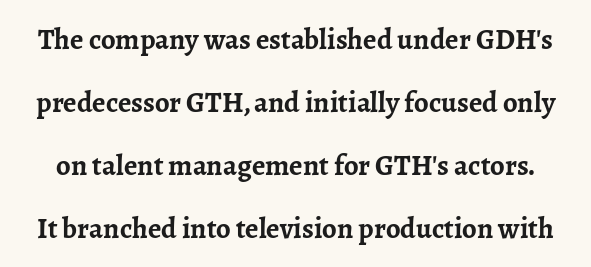
Spacing verdict: proportional, widths tailored to each character. Loosely led — the rows are spread out. No italicization has been applied; the sample stays upright. Rule under the text: the space is simply empty. Tracking here is standard; glyphs follow each other at the usual distance. Stroke thickness is high; the sample reads as a true bold.
